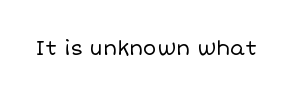
Q: Is the text bold? A: No.
Q: Is the text italic (slanted)? A: No, it is upright.
Q: Is the text underlined? A: No.
Q: Is the spacing between letters normal or unusually wide? A: Normal.
